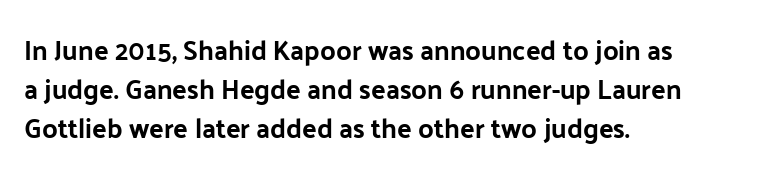
The image shows 27 px bold type, upright; set left-aligned, normal line spacing (1.44x), normal letter spacing, not underlined.
